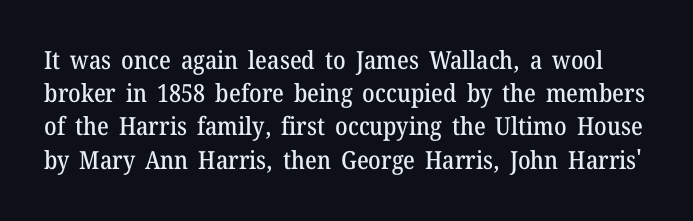
Underlining? Definitely not there. Honestly, the letter spacing is just normal — you wouldn't notice it. Successive baselines arrive at the customary interval. No italicization has been applied; the sample stays upright.
